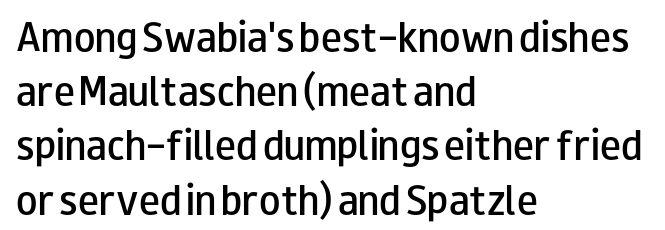
Q: Is the text bold? A: Semi-bold.
Q: Is the text italic (slanted)? A: No, it is upright.
Q: Is the typeface a serif or a sans-serif typeface? A: Sans-serif.
Q: Is the text underlined? A: No.
Q: How is the paragraph aligned? A: Left-aligned.
Q: Is the spacing between letters normal or unusually wide? A: Normal.
Q: Is the spacing between lines tight, normal or loose? A: Normal.
Q: Width (condensed, normal, or wide)? A: Wide.
Q: Stroke contrast? A: Low.
Q: x-height? A: Small.
Q: Monospaced? A: No.
